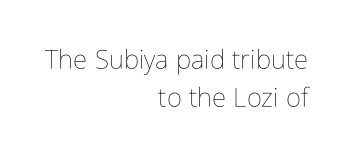
The image shows 26 px text type, upright; set right-aligned, normal line spacing (1.47x), normal letter spacing, not underlined.
